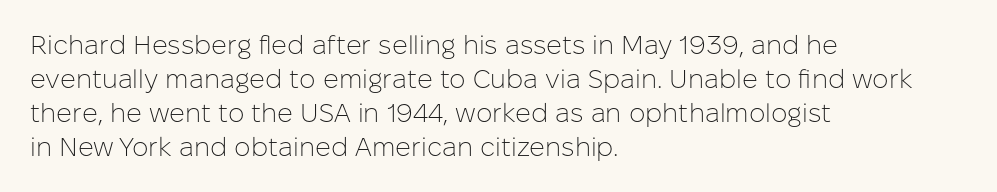
Descenders are the only things crossing below the line. All the whitespace from short lines collects on the right. Characters remain perfectly vertical along every line. The letters sit at their default tracking, neither squeezed nor spread.
